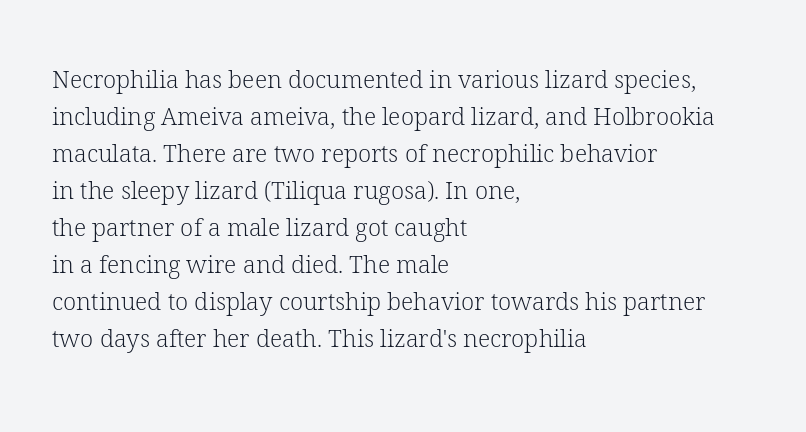
Vertical strokes here are truly vertical. Every row of glyphs begins at an identical x-position on the left. Between one letter and the next there's only the usual sliver of space. Only glyphs here, with clear space below each row.
